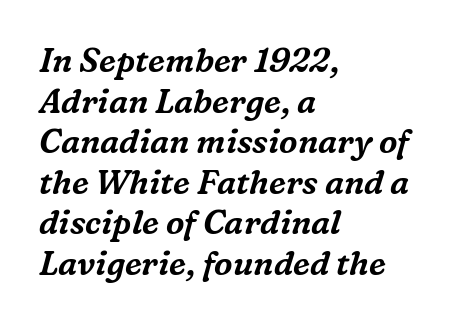
A bare baseline throughout the passage. Characters follow at the spacing the type designer built in. I'd call this a serif setting — the letters wear small feet. Each letter keeps its own natural width here, so spacing adapts to shape. The passage shown leans; its letterforms are oblique. The lines are quadded left.
